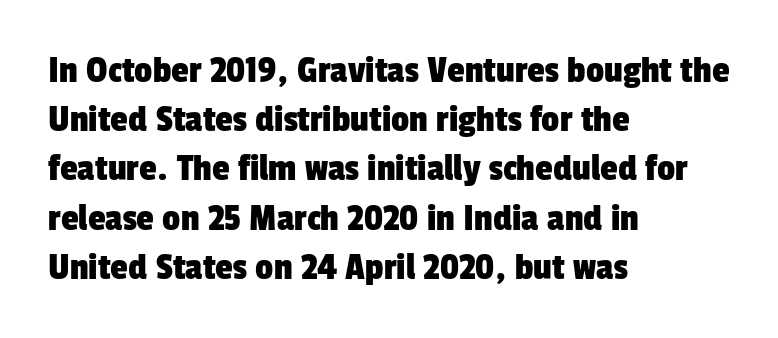
{"serif": "no", "width": "condensed", "stroke_contrast": "low", "x_height": "medium", "monospaced": "no", "underline": "no", "align": "left", "line_spacing_ratio": 1.23, "letter_spacing": "normal", "letter_spacing_em": 0.0, "glyph_px": 40}
